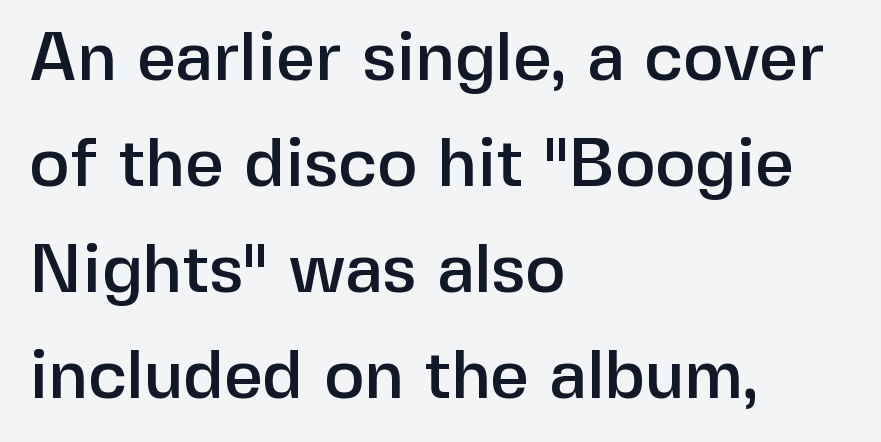
The image shows 68 px sans-serif type, upright; set left-aligned, normal line spacing (1.56x), normal letter spacing, not underlined; low stroke contrast and a medium x-height.
